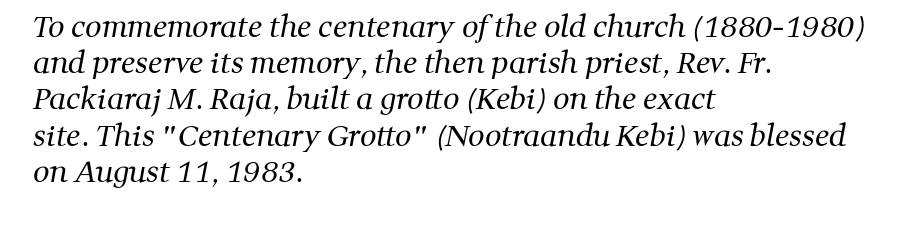
{"serif": "yes", "bold": "no", "weight": "regular", "width": "normal", "stroke_contrast": "medium", "x_height": "medium", "monospaced": "no", "underline": "no", "align": "left", "line_spacing": "normal", "line_spacing_ratio": 1.25, "letter_spacing": "normal", "letter_spacing_em": 0.0, "glyph_px": 29}
